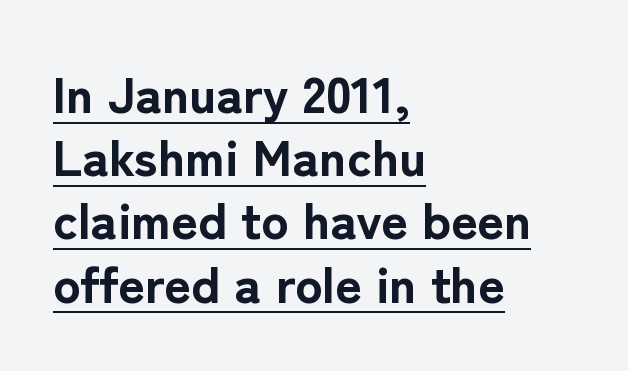
Tall strokes in this sample are plumb rather than angled. Has an underline been added? It has. The letters advance in unequal steps, a hallmark of proportional type. Grotesque or geometric, the face here clearly has no serifs. Does the copy run flush right? No — it runs flush left.
